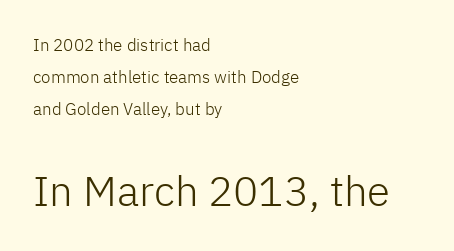
The foot of each line stays bare and open. Varying glyph widths throughout — classic text-font behaviour. The emphasis by scale lands on block number two, below. The face used here is rendered with its standard letterfit. Stroke terminals: plain, sans-serif.
